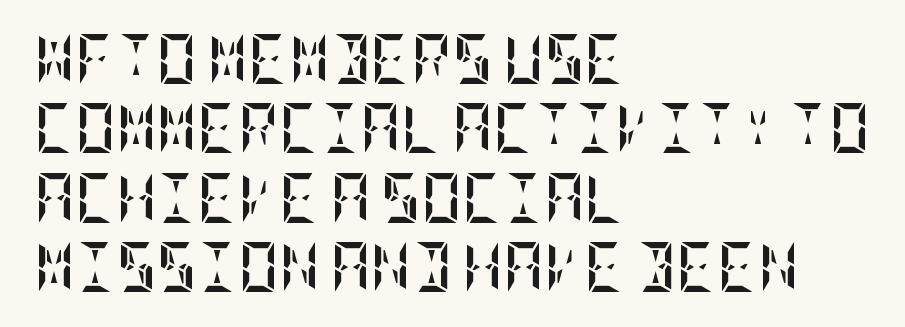
You could call the tracking neutral — neither tight nor loose. This block has exactly the height ordinary leading produces. Letters rest on an invisible, unmarked baseline. The rag falls on the right side of this text block. Do the letters lean? They stand straight.
